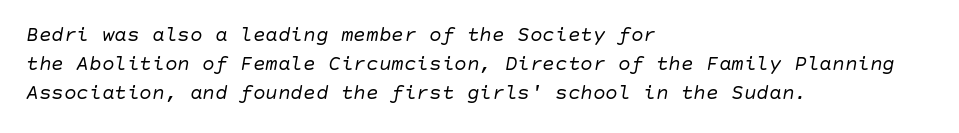
The image shows 21 px text type, italic (leaning right); set left-aligned, normal line spacing (1.39x), normal letter spacing, not underlined.
